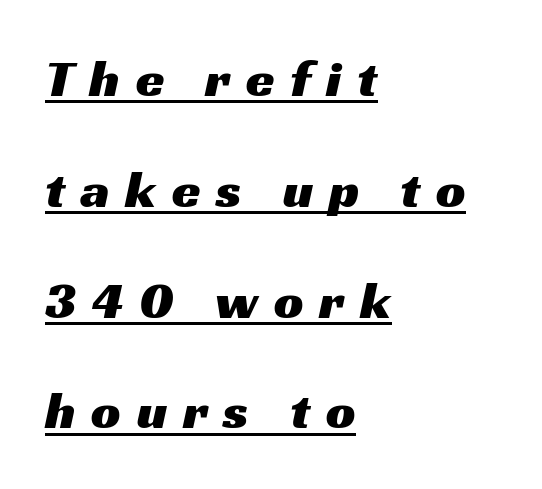
Each line starts at the same left margin while the right side varies. Glyph-to-glyph distance is far greater than everyday printed text. Horizontal bands of white between lines are thick stripes. This rendering features underlined lettering. Serif or sans? Sans — the stroke terminals are bare. Think of a printed novel: that variable character pitch is what you see here.
